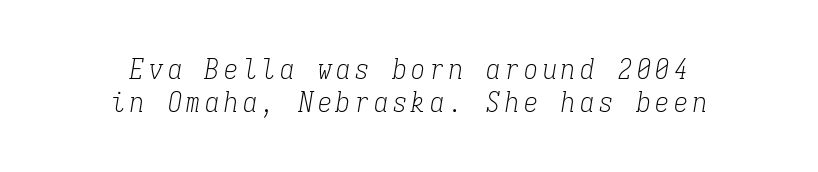
The characters are drawn with everyday or finer stroke widths. Underline: absent. Rendered with sloped, italic letterforms. Alignment: centered. This is serif lettering, the kind often seen in printed books.
